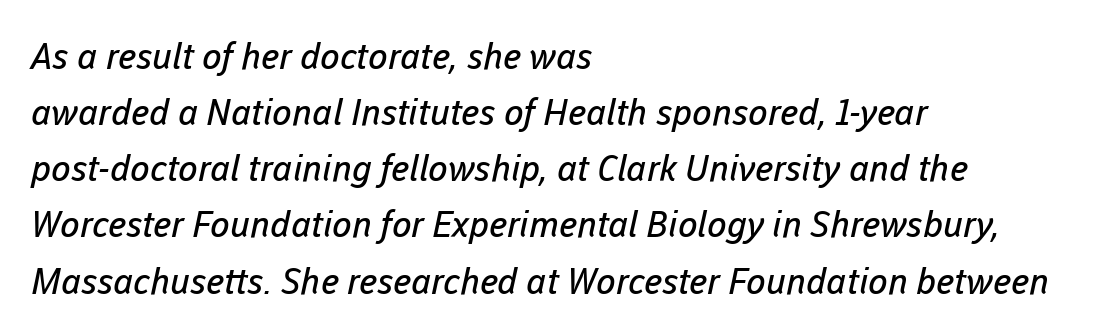
Observe the ordinary spacing: letters are neighbours, not strangers. Every row of glyphs begins at an identical x-position on the left. Each letter's strokes conclude bluntly, with no projecting serifs. Proportional: the letters do not fall into vertical columns. In terms of leading, this rendering sits right in the middle. Summary of weight: not heavy and not bold.
